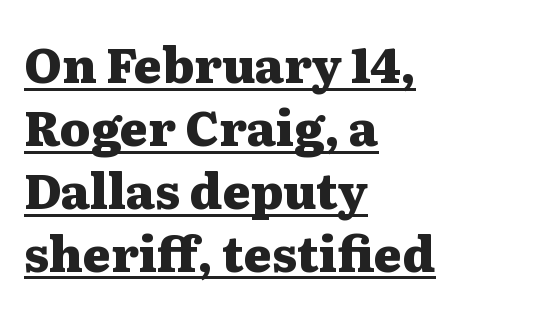
{"serif": "yes", "italic": "no", "bold": "yes", "weight": "heavy", "width": "wide", "stroke_contrast": "medium", "x_height": "medium", "monospaced": "no", "underline": "yes", "align": "left", "line_spacing": "normal", "line_spacing_ratio": 1.31, "letter_spacing": "normal", "letter_spacing_em": 0.0, "glyph_px": 48}
